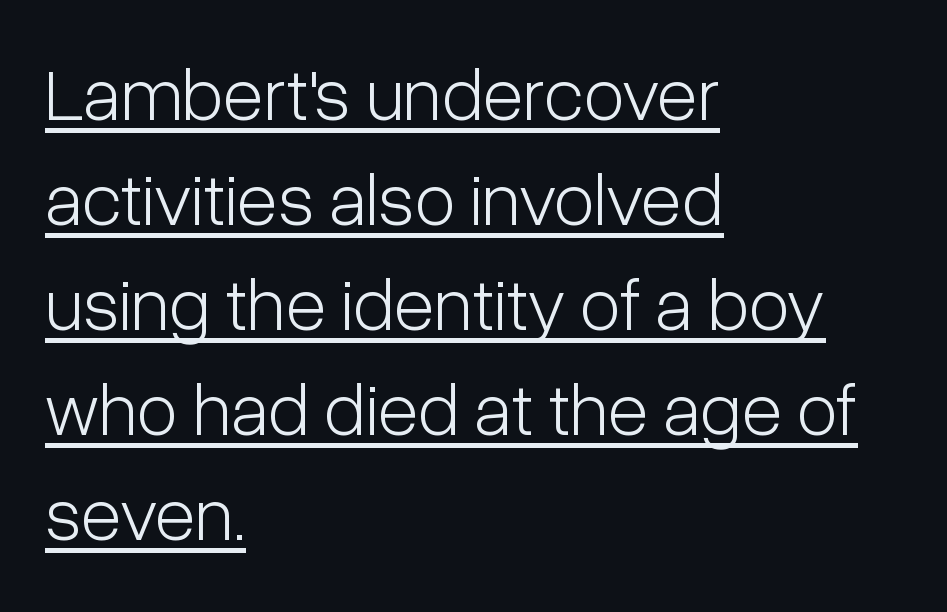
{"serif": "no", "italic": "no", "bold": "no", "weight": "light", "width": "condensed", "stroke_contrast": "low", "x_height": "medium", "monospaced": "no", "underline": "yes", "align": "left", "line_spacing": "normal", "line_spacing_ratio": 1.4, "letter_spacing": "normal", "letter_spacing_em": 0.0, "glyph_px": 75}
